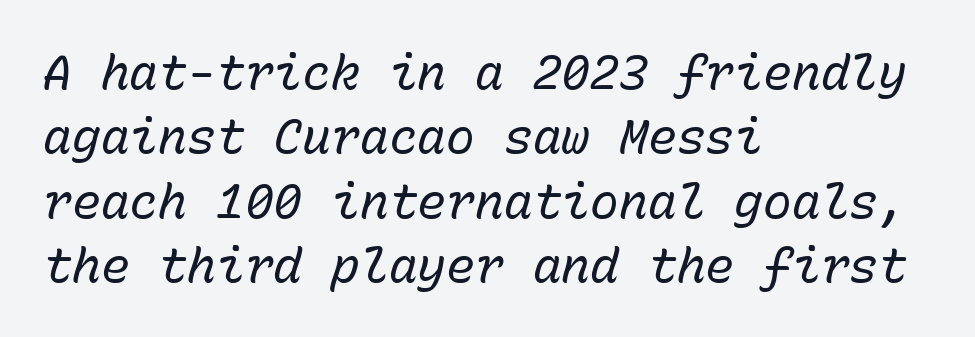
{"italic": "yes", "lean": "right", "slant_degrees": 15, "bold": "no", "weight": "regular", "width": "normal", "stroke_contrast": "low", "x_height": "medium", "monospaced": "yes", "underline": "no", "align": "left", "line_spacing": "normal", "line_spacing_ratio": 1.34, "letter_spacing": "normal", "letter_spacing_em": 0.0, "glyph_px": 48}
